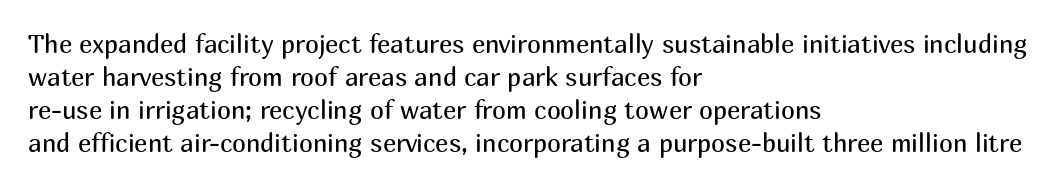
The image shows 25 px text type, upright; set left-aligned, normal line spacing (1.32x), normal letter spacing, not underlined.
